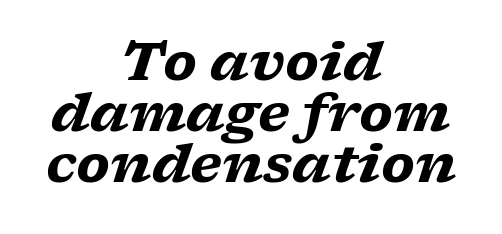
The image shows 53 px heavy, wide serif type, italic (leaning right); set centered, tight line spacing (0.96x), normal letter spacing, not underlined; low stroke contrast and a medium x-height.
